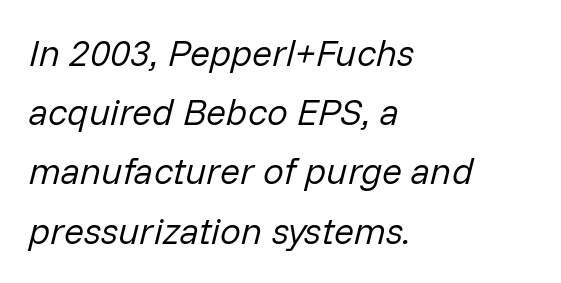
Q: Is the text bold? A: No.
Q: Is the text italic (slanted)? A: Yes, it leans right by about 14 degrees.
Q: Is the text underlined? A: No.
Q: How is the paragraph aligned? A: Left-aligned.
Q: Is the spacing between letters normal or unusually wide? A: Normal.
Q: Is the spacing between lines tight, normal or loose? A: Normal.
Q: Width (condensed, normal, or wide)? A: Normal.
Q: Stroke contrast? A: Low.
Q: x-height? A: Medium.
Q: Monospaced? A: No.
